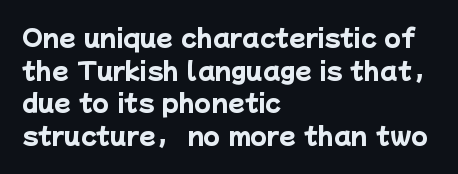
The image shows 24 px bold type; set left-aligned, normal line spacing (1.36x), normal letter spacing, not underlined.
